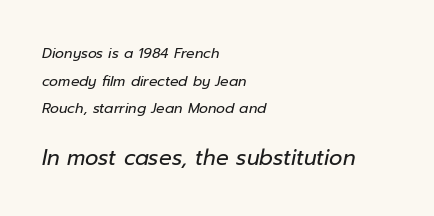
{"italic": "yes", "lean": "right", "slant_degrees": 12, "bold": "no", "underline": "no", "align": "left", "line_spacing": "loose", "line_spacing_ratio": 1.97, "letter_spacing": "normal", "letter_spacing_em": 0.0, "larger_block": "second", "size_ratio": 1.5, "glyph_px": 21}
